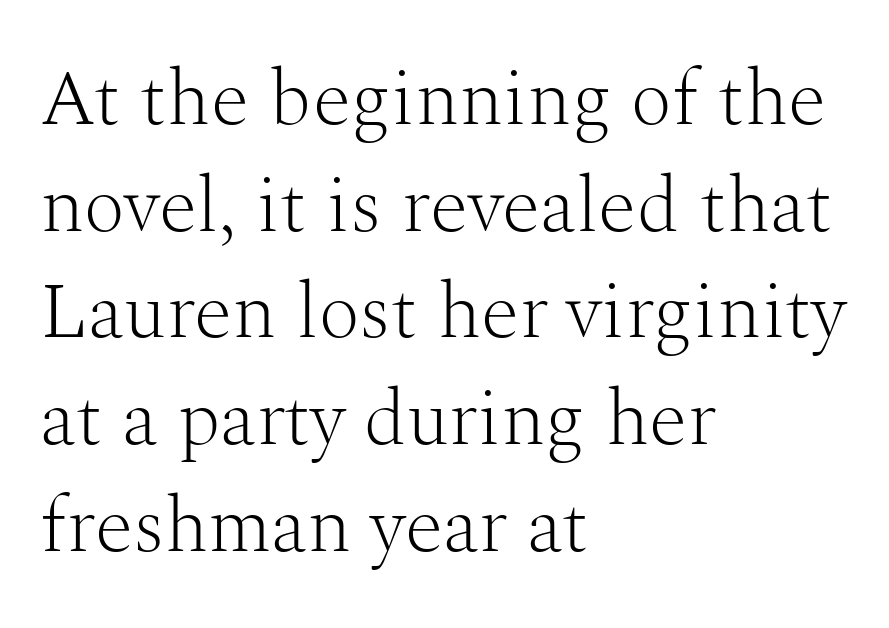
Which margin do the lines hug? The left one — the right edge is uneven. Just letters on the line, the space beneath them empty. In terms of leading, this rendering sits right in the middle. These glyphs show unthickened strokes, regular width or finer. Do the letters lean? They stand straight. Unlike a clean sans, this face finishes its strokes with serifs.
